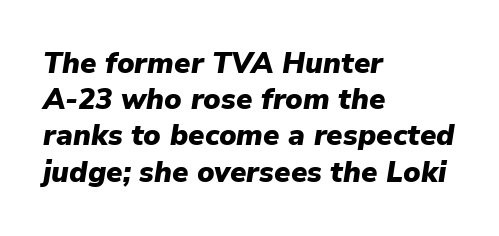
What stands out about the letter spacing? Nothing — it is the standard amount. The vertical gap from one line to the next is medium. These lines are set flush left with a ragged right edge. Every character sits at an angle, as italics do.
